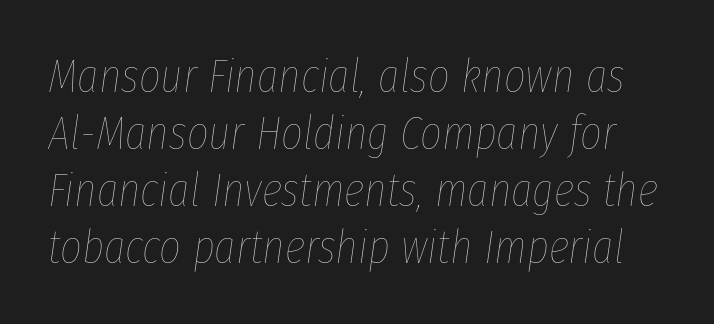
{"italic": "yes", "lean": "right", "slant_degrees": 8, "bold": "no", "weight": "thin", "width": "condensed", "stroke_contrast": "low", "x_height": "medium", "monospaced": "no", "underline": "no", "line_spacing_ratio": 1.21, "letter_spacing": "normal", "letter_spacing_em": 0.0, "glyph_px": 47}
